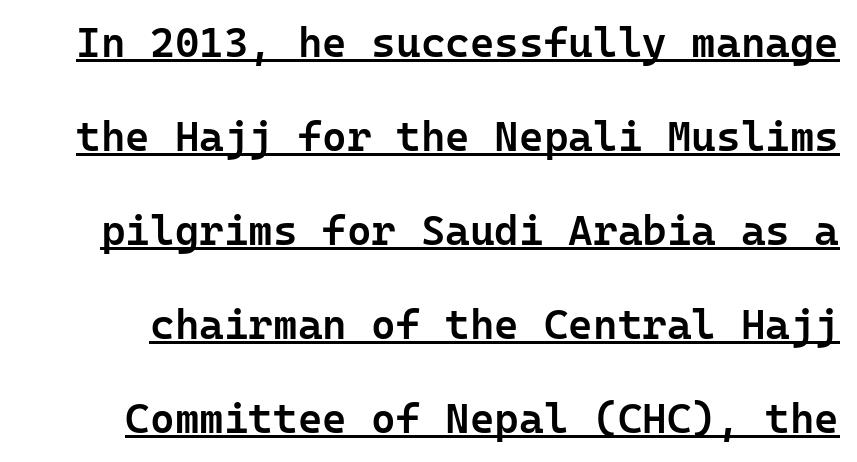
The image shows 42 px semibold sans-serif type, upright; set loose line spacing (2.24x), normal letter spacing, underlined; low stroke contrast and a medium x-height.
